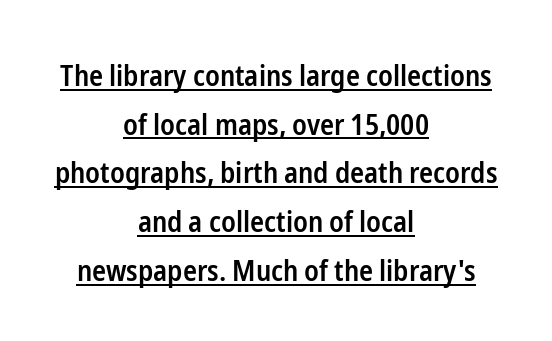
Q: Is the text bold? A: Semi-bold.
Q: Is the text italic (slanted)? A: No, it is upright.
Q: Is the typeface a serif or a sans-serif typeface? A: Sans-serif.
Q: Is the text underlined? A: Yes.
Q: How is the paragraph aligned? A: Centered.
Q: Is the spacing between letters normal or unusually wide? A: Normal.
Q: Is the spacing between lines tight, normal or loose? A: Normal.
Q: Width (condensed, normal, or wide)? A: Condensed.
Q: Stroke contrast? A: Low.
Q: x-height? A: Medium.
Q: Monospaced? A: No.
